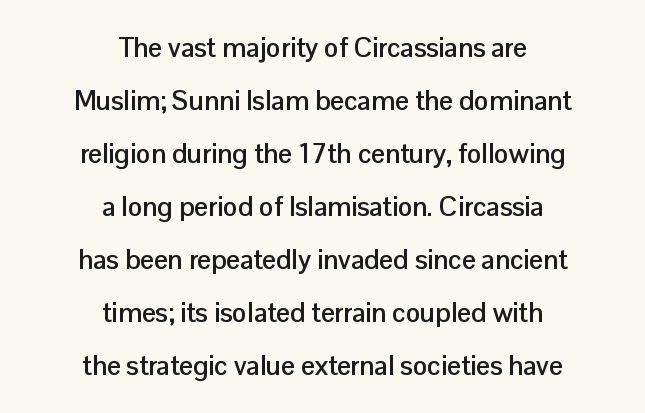
{"italic": "no", "bold": "yes", "underline": "no", "align": "center", "line_spacing": "loose", "line_spacing_ratio": 1.96, "letter_spacing": "normal", "letter_spacing_em": 0.0, "glyph_px": 27}
